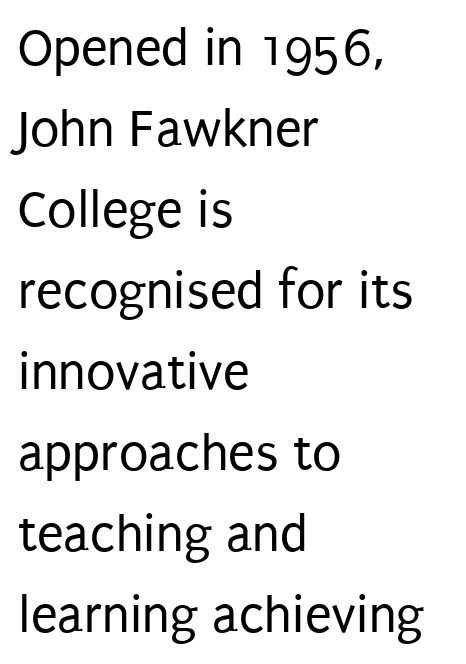
{"serif": "no", "italic": "no", "bold": "no", "weight": "regular", "width": "condensed", "stroke_contrast": "low", "x_height": "large", "monospaced": "no", "underline": "no", "align": "left", "line_spacing": "normal", "line_spacing_ratio": 1.5, "letter_spacing": "normal", "letter_spacing_em": 0.0, "glyph_px": 54}
